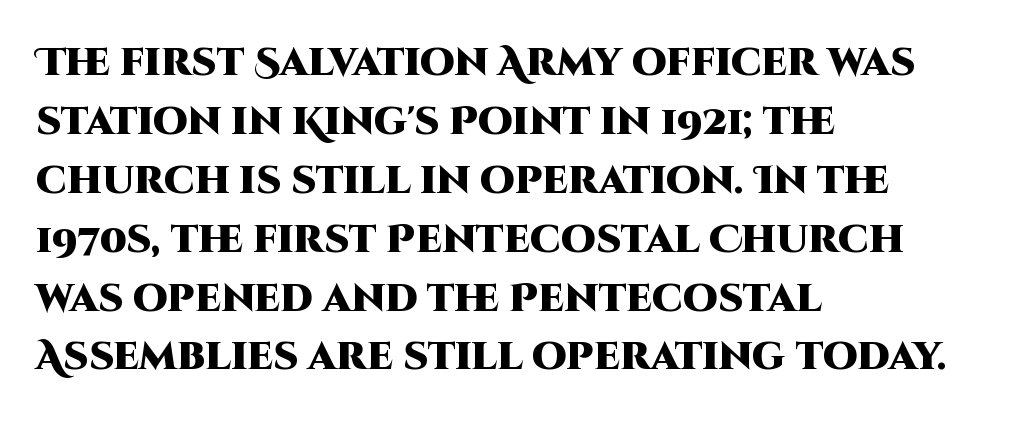
{"serif": "no", "italic": "no", "bold": "yes", "weight": "heavy", "width": "normal", "stroke_contrast": "high", "x_height": "large", "monospaced": "no", "underline": "no", "align": "left", "line_spacing": "normal", "line_spacing_ratio": 1.51, "letter_spacing": "normal", "letter_spacing_em": 0.0, "glyph_px": 39}
